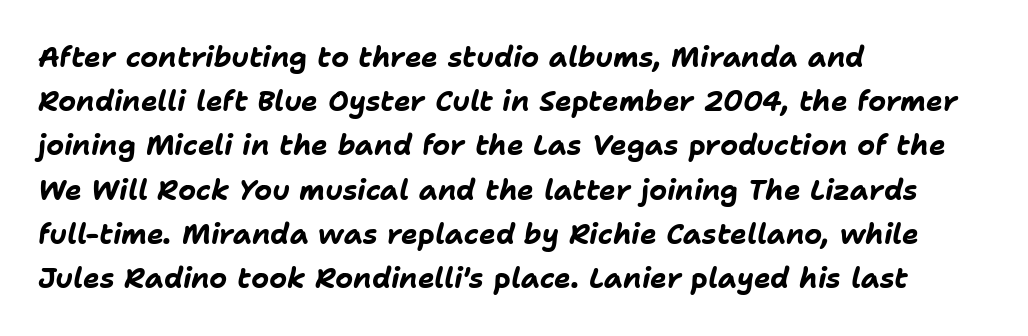
Does extra space separate the letters? No, they use regular spacing. Heavy-handed strokes throughout: this text is bold. A bare baseline throughout the passage. Here the designer chose a conventional face with non-uniform glyph widths. The rendering uses a moderate line-height, typical for paragraphs. Slanted lettering throughout.
